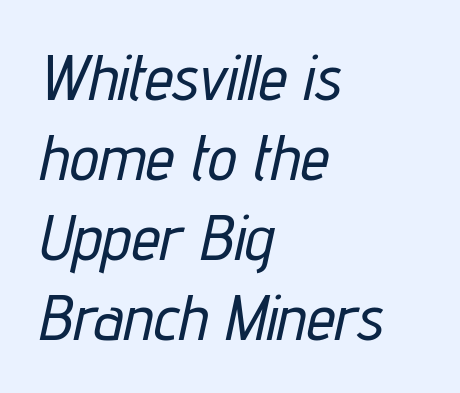
Short note: letters normally spaced. The axis of the letterforms is tilted away from vertical. Looks like regular typesetting: each glyph gets only the width it needs. The rendering anchors every line to the left-hand side.
